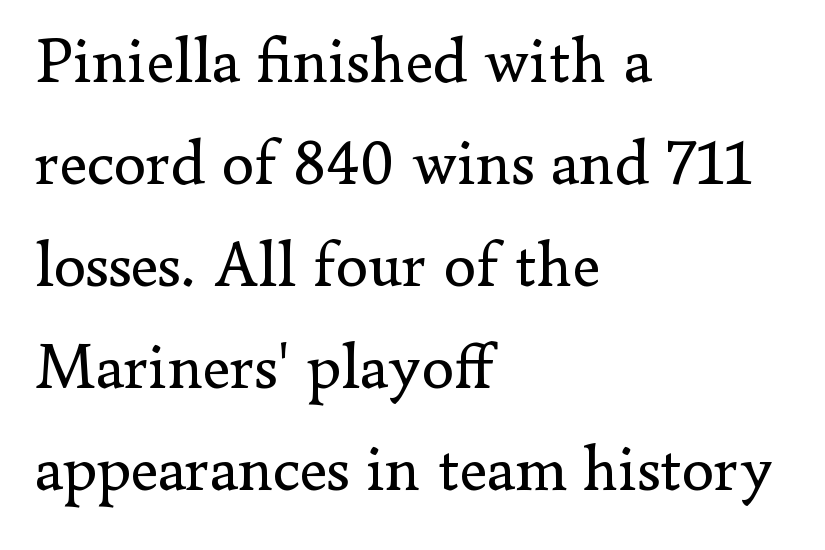
{"serif": "yes", "italic": "no", "bold": "no", "weight": "regular", "width": "normal", "stroke_contrast": "low", "x_height": "small", "monospaced": "no", "underline": "no", "align": "left", "line_spacing": "normal", "line_spacing_ratio": 1.57, "letter_spacing": "normal", "letter_spacing_em": 0.0, "glyph_px": 65}
